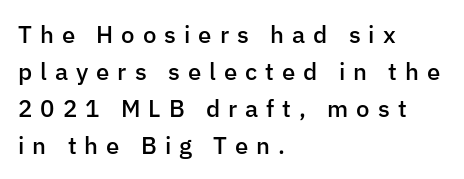
The image shows 24 px text type, upright; set left-aligned, normal line spacing (1.54x), unusually wide letter spacing (+0.33 em), not underlined.
